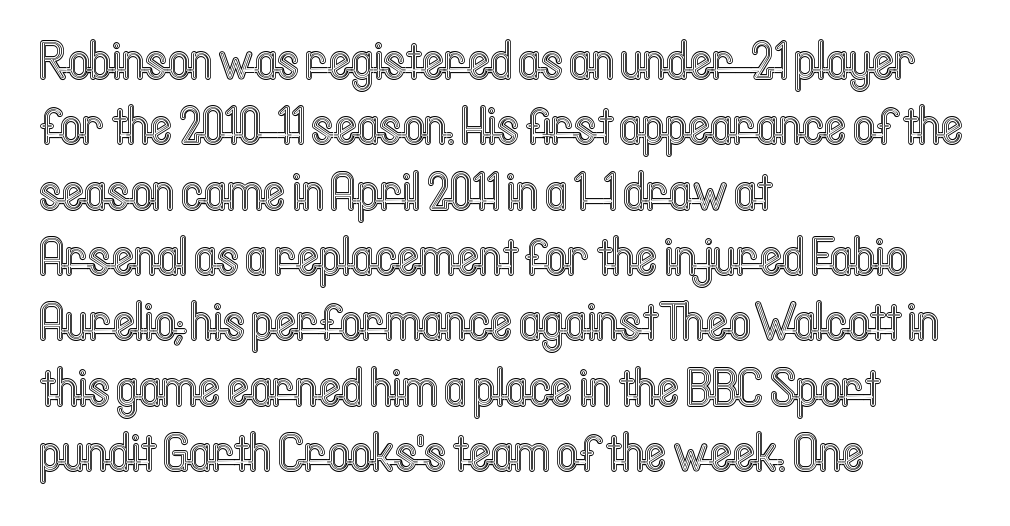
Q: Is the text italic (slanted)? A: No, it is upright.
Q: Is the text underlined? A: No.
Q: How is the paragraph aligned? A: Left-aligned.
Q: Is the spacing between letters normal or unusually wide? A: Normal.
Q: Width (condensed, normal, or wide)? A: Condensed.
Q: x-height? A: Medium.
Q: Monospaced? A: No.
